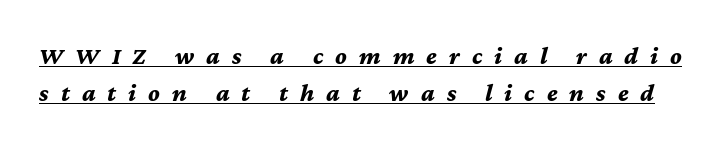
The letterforms stand isolated, each surrounded by extra space. Caption: lettering with a line underneath. What weight is shown? A full bold with thick strokes. The space between consecutive lines is moderate. Quick note: italic.
